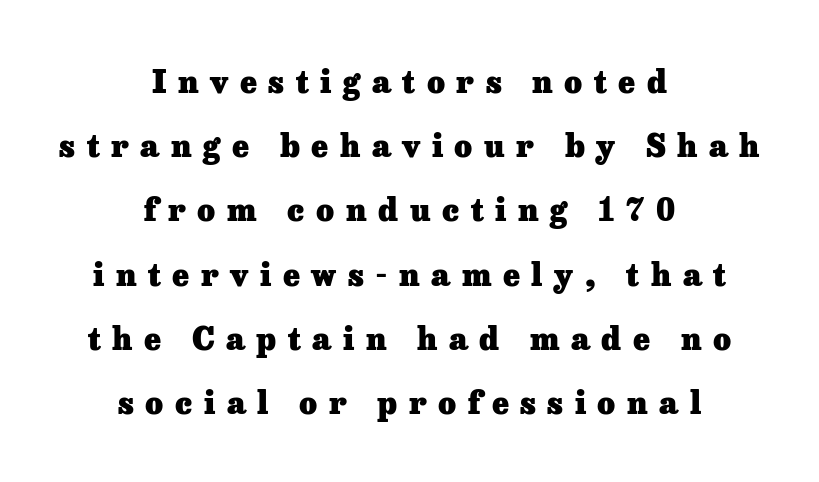
{"serif": "yes", "italic": "no", "bold": "yes", "weight": "heavy", "width": "normal", "stroke_contrast": "low", "x_height": "medium", "monospaced": "no", "underline": "no", "align": "center", "line_spacing": "loose", "line_spacing_ratio": 2.07, "letter_spacing": "wide", "letter_spacing_em": 0.37, "glyph_px": 31}
